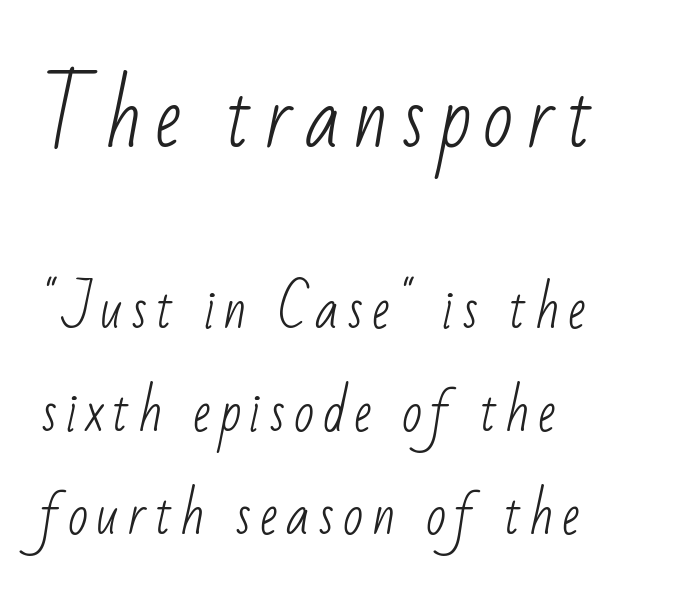
{"serif": "no", "bold": "no", "weight": "light", "width": "condensed", "stroke_contrast": "low", "x_height": "small", "monospaced": "no", "underline": "no", "align": "left", "line_spacing": "loose", "line_spacing_ratio": 1.94, "larger_block": "first", "size_ratio": 1.49, "glyph_px": 79}
